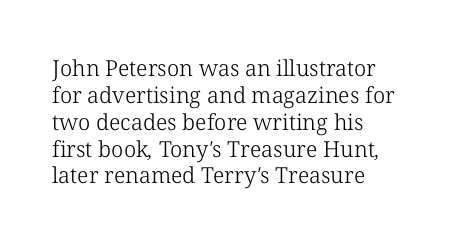
Has an underline been added? It has not. Layout note: lines flush left. The face looks like a standard text weight, possibly lighter. Caption: standard tracking, unaltered.
